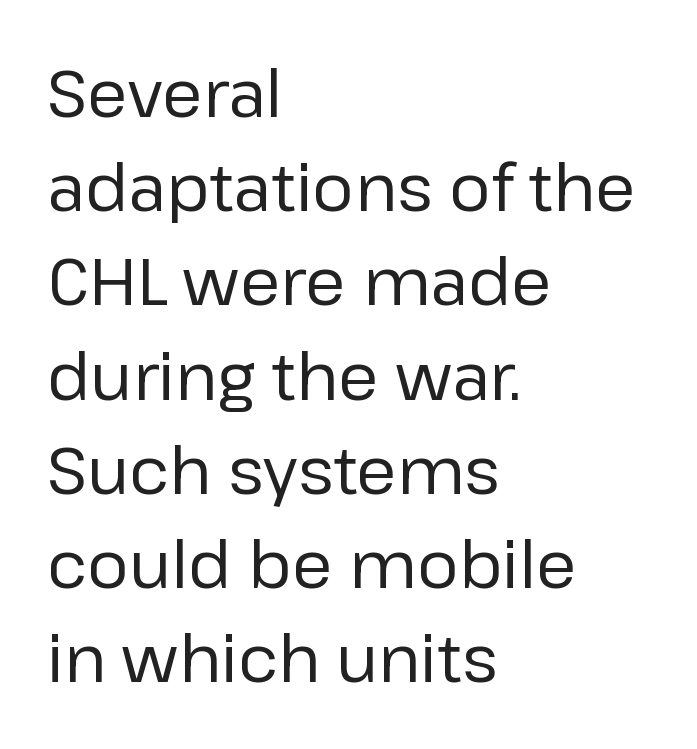
Type without underlining. Layout note: lines flush left. Notice how descenders clear the ascenders below comfortably — that's standard leading. These glyphs show unthickened strokes, regular width or finer.
